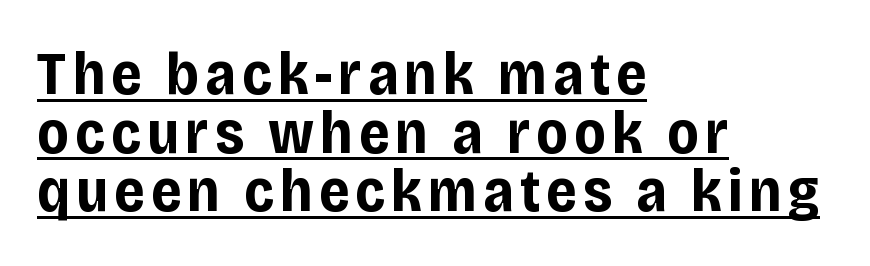
The string is rendered with underlining switched on. Line starts are locked; line ends wander. Is this a sans? Yes — the strokes have no serifs. This sample trades vertical openness for compactness between lines. These lines are rendered in a variable-pitch font. Posture: straight, roman, zero tilt.
